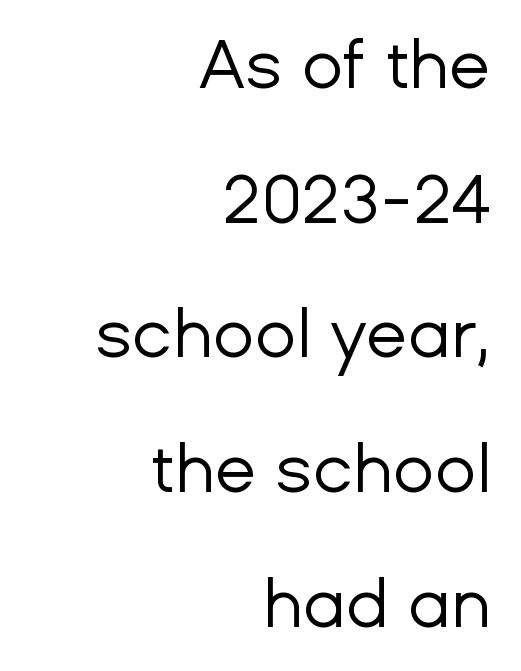
Examine the stroke ends and you'll find no serifs. Posture: vertical. Words appear dense and cohesive because spacing is normal. Has an underline been added? It has not. Compared with typical paragraphs, the rows here are farther apart. The letters look calm and open, with moderate or lighter stems.
